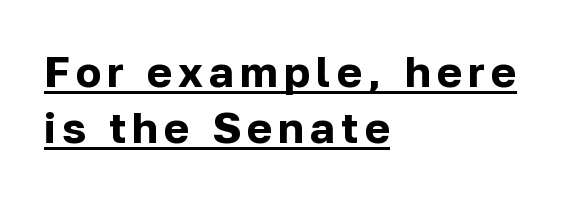
The lettering is marked with a stroke running underneath it. The strokes are fattened all the way to bold. A typesetter would call this proportional, since set widths differ per character. Examine the stroke ends and you'll find no serifs. What's the leading like? Ordinary, nothing unusual.
